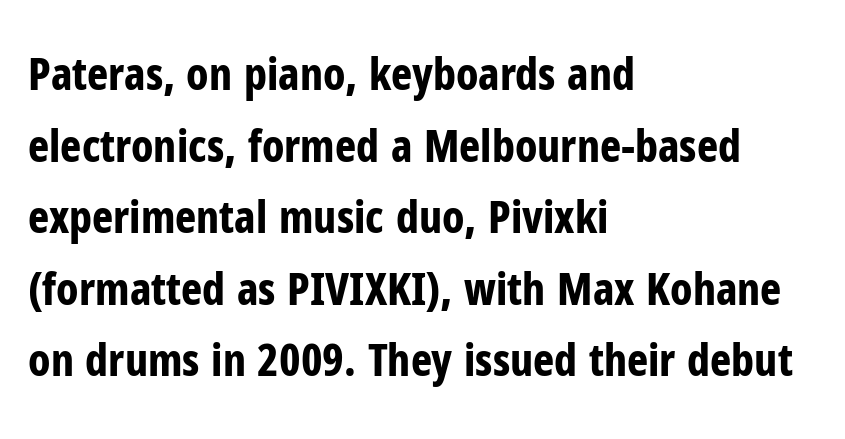
Q: Is the text bold? A: Yes.
Q: Is the text italic (slanted)? A: No, it is upright.
Q: Is the typeface a serif or a sans-serif typeface? A: Sans-serif.
Q: Is the text underlined? A: No.
Q: How is the paragraph aligned? A: Left-aligned.
Q: Is the spacing between letters normal or unusually wide? A: Normal.
Q: Is the spacing between lines tight, normal or loose? A: Normal.
Q: Width (condensed, normal, or wide)? A: Condensed.
Q: Stroke contrast? A: Low.
Q: x-height? A: Medium.
Q: Monospaced? A: No.
